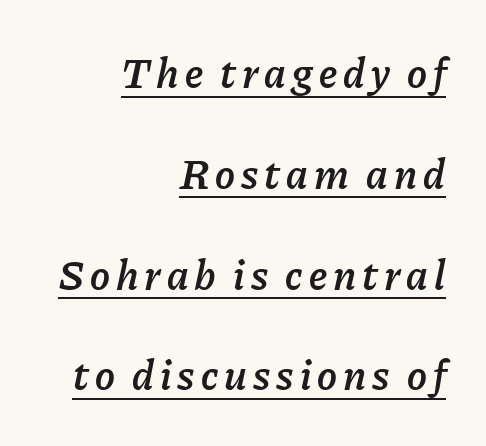
{"italic": "yes", "lean": "right", "slant_degrees": 11, "bold": "semi", "weight": "semibold", "width": "normal", "stroke_contrast": "low", "x_height": "medium", "monospaced": "no", "underline": "yes", "align": "right", "line_spacing": "loose", "line_spacing_ratio": 2.4, "glyph_px": 42}
